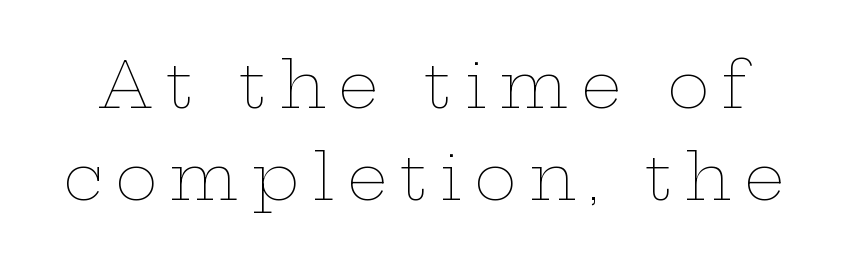
Q: Is the text bold? A: No.
Q: Is the text italic (slanted)? A: No, it is upright.
Q: Is the text underlined? A: No.
Q: Is the spacing between letters normal or unusually wide? A: Unusually wide.
Q: Is the spacing between lines tight, normal or loose? A: Normal.
Q: Width (condensed, normal, or wide)? A: Wide.
Q: Stroke contrast? A: Low.
Q: x-height? A: Medium.
Q: Monospaced? A: No.
